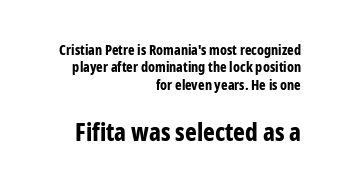
The image shows 25 px bold type, upright; set right-aligned, line spacing 1.24x, normal letter spacing, not underlined; the second (bottom) block is 1.79x larger.
